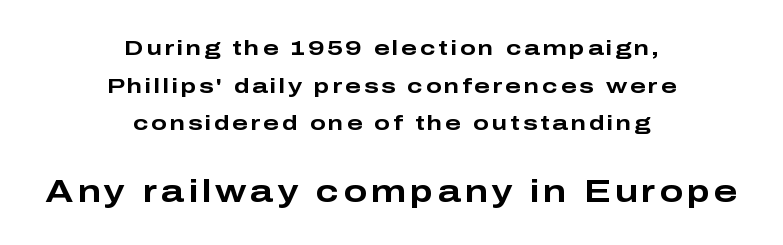
Q: Is the text bold? A: Yes.
Q: Is the text italic (slanted)? A: No, it is upright.
Q: Is the typeface a serif or a sans-serif typeface? A: Sans-serif.
Q: Is the text underlined? A: No.
Q: How is the paragraph aligned? A: Centered.
Q: Which block of text is set in a larger size, the first (top) or the second (bottom)? A: The second (bottom) one.
Q: Width (condensed, normal, or wide)? A: Wide.
Q: Stroke contrast? A: Low.
Q: x-height? A: Medium.
Q: Monospaced? A: No.
